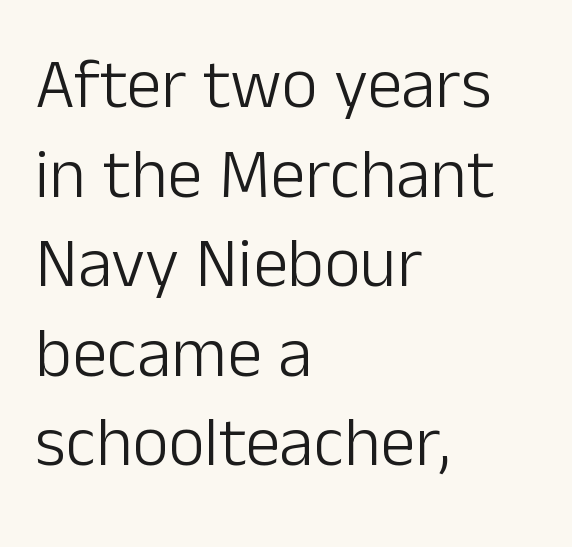
{"serif": "no", "italic": "no", "bold": "no", "weight": "light", "width": "normal", "stroke_contrast": "low", "x_height": "medium", "monospaced": "no", "underline": "no", "align": "left", "line_spacing": "normal", "line_spacing_ratio": 1.28, "letter_spacing": "normal", "letter_spacing_em": 0.0, "glyph_px": 70}
